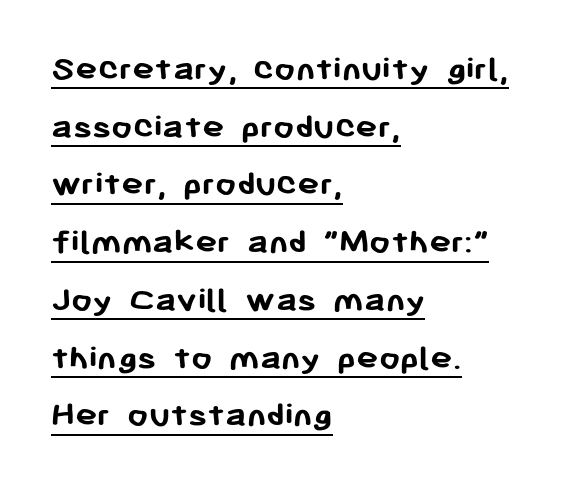
The image shows 37 px semibold sans-serif type, upright; set left-aligned, normal line spacing (1.56x), normal letter spacing, underlined; low stroke contrast and a medium x-height.
